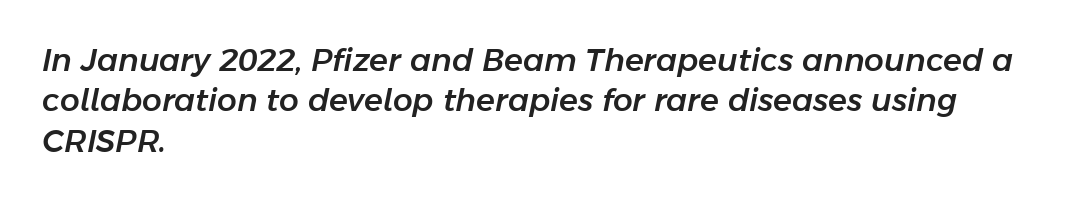
The letters sit at their default tracking, neither squeezed nor spread. Notice how the stems are inclined rather than vertical — that's the hallmark of italics. Do the characters align in a grid? No, the font is proportional. Normally led — the rows are evenly, conventionally spaced. The string is rendered with underlining switched off. Visually the block forms a straight wall on the left and a jagged coastline on the right.
